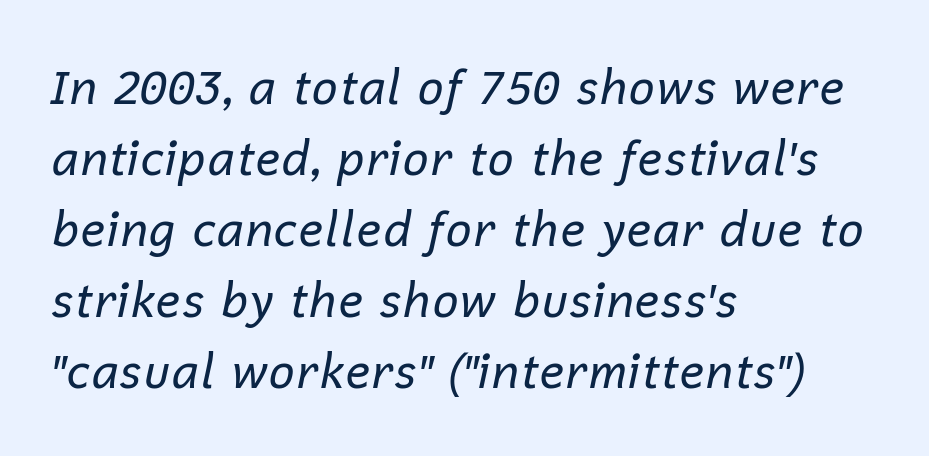
Q: Is the text bold? A: No.
Q: Is the text italic (slanted)? A: Yes, it leans right by about 12 degrees.
Q: Is the text underlined? A: No.
Q: How is the paragraph aligned? A: Left-aligned.
Q: Is the spacing between letters normal or unusually wide? A: Normal.
Q: Is the spacing between lines tight, normal or loose? A: Normal.
Q: Width (condensed, normal, or wide)? A: Normal.
Q: Stroke contrast? A: Low.
Q: x-height? A: Medium.
Q: Monospaced? A: No.
